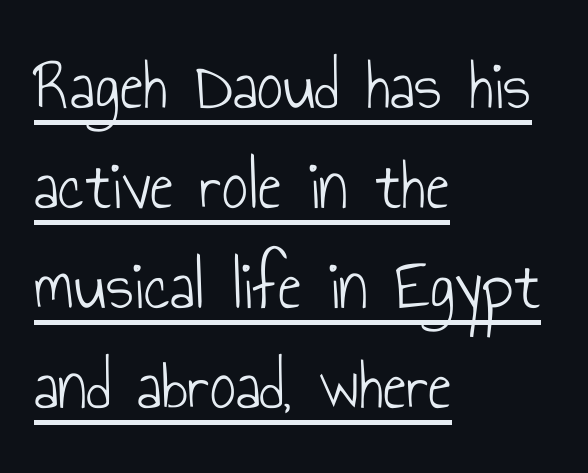
{"serif": "no", "italic": "no", "bold": "no", "weight": "light", "width": "condensed", "stroke_contrast": "low", "x_height": "small", "monospaced": "no", "underline": "yes", "align": "left", "line_spacing": "normal", "line_spacing_ratio": 1.39, "letter_spacing": "normal", "letter_spacing_em": 0.0, "glyph_px": 72}
